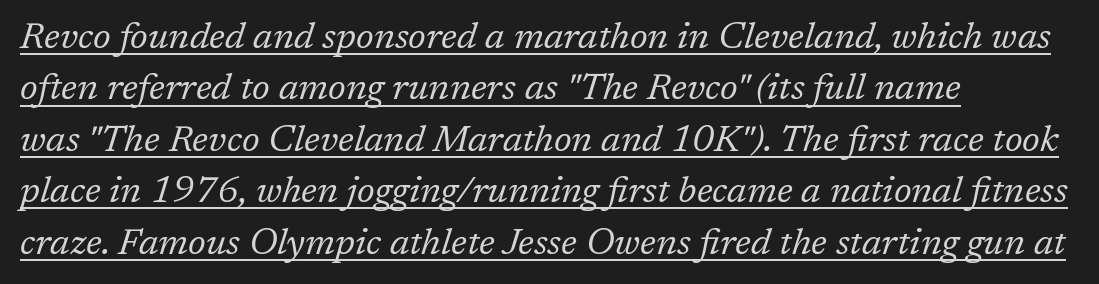
The image shows 37 px regular-weight serif type, italic (leaning right); set left-aligned, normal line spacing (1.39x), normal letter spacing, underlined; low stroke contrast and a medium x-height.
